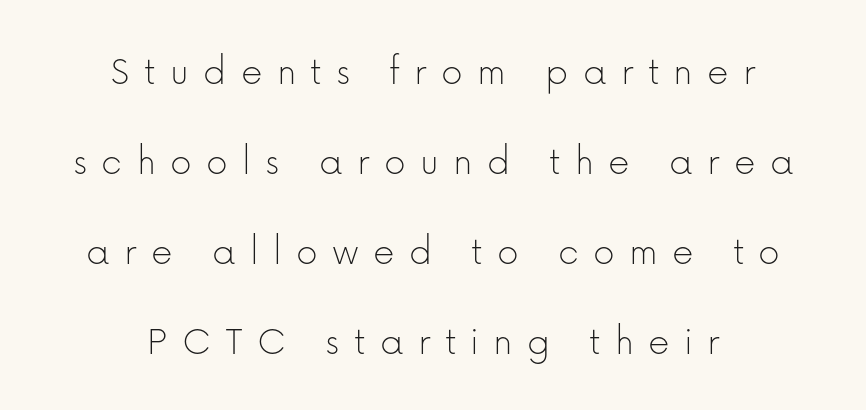
The image shows 42 px thin sans-serif type, upright; set centered, loose line spacing (2.14x), unusually wide letter spacing (+0.34 em), not underlined; low stroke contrast and a medium x-height.
